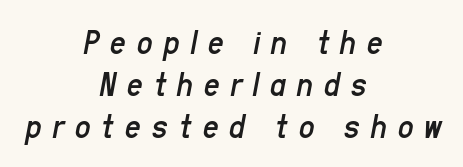
Q: Is the text bold? A: No.
Q: Is the text italic (slanted)? A: Yes, it leans right by about 11 degrees.
Q: Is the text underlined? A: No.
Q: How is the paragraph aligned? A: Centered.
Q: Is the spacing between letters normal or unusually wide? A: Unusually wide.
Q: Width (condensed, normal, or wide)? A: Condensed.
Q: Stroke contrast? A: Low.
Q: x-height? A: Medium.
Q: Monospaced? A: No.
